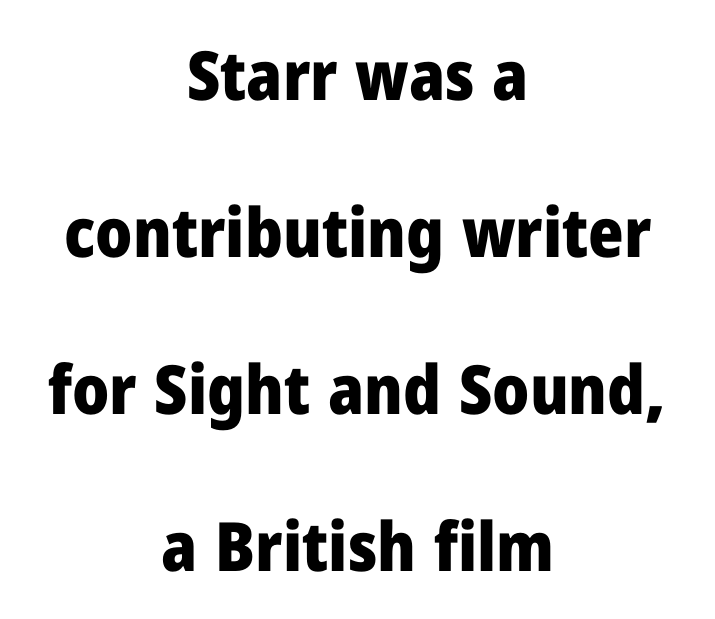
The image shows 68 px heavy sans-serif type, upright; set centered, loose line spacing (2.31x), normal letter spacing, not underlined; low stroke contrast and a medium x-height.
